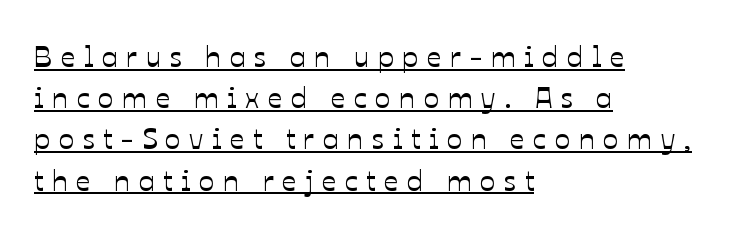
Reading down the block, your eye returns to a fixed left position each line. Is this a fixed-width face? No — the glyphs have proportional, varying widths. Regarding leading, the lines here are spaced in the standard way. Looks like someone drew a line under every word here. The letters are spread apart with noticeably loose tracking. Do the letters lean? They stand straight.
